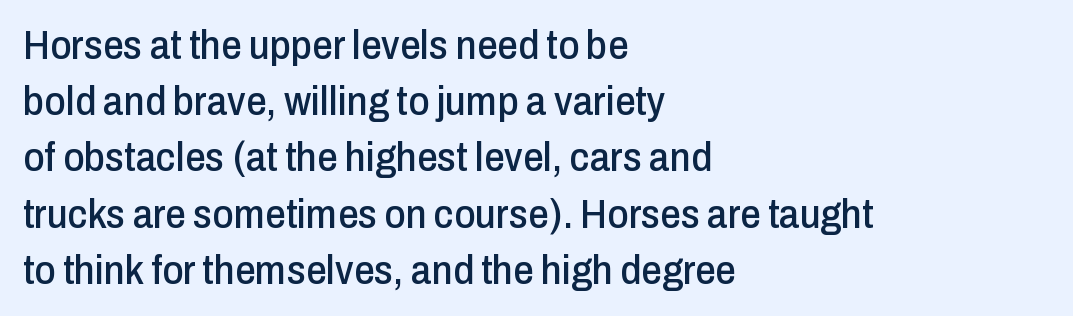
The image shows 41 px condensed sans-serif type, upright; set left-aligned, normal line spacing (1.37x), normal letter spacing, not underlined; low stroke contrast and a medium x-height.
